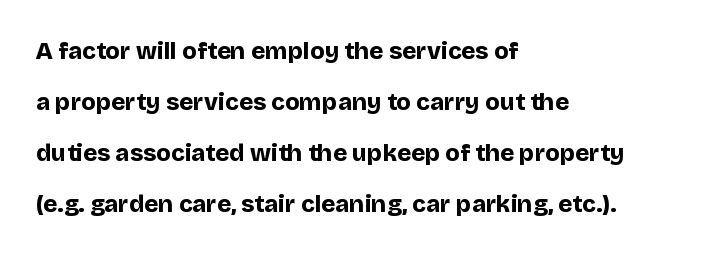
{"italic": "no", "bold": "yes", "underline": "no", "align": "left", "line_spacing": "loose", "line_spacing_ratio": 2.12, "letter_spacing": "normal", "letter_spacing_em": 0.0, "glyph_px": 24}
